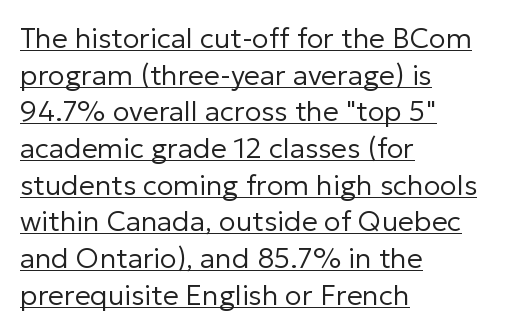
Q: Is the text bold? A: No.
Q: Is the text italic (slanted)? A: No, it is upright.
Q: Is the typeface a serif or a sans-serif typeface? A: Sans-serif.
Q: Is the text underlined? A: Yes.
Q: How is the paragraph aligned? A: Left-aligned.
Q: Is the spacing between letters normal or unusually wide? A: Normal.
Q: Is the spacing between lines tight, normal or loose? A: Normal.
Q: Width (condensed, normal, or wide)? A: Normal.
Q: Stroke contrast? A: Low.
Q: x-height? A: Medium.
Q: Monospaced? A: No.
